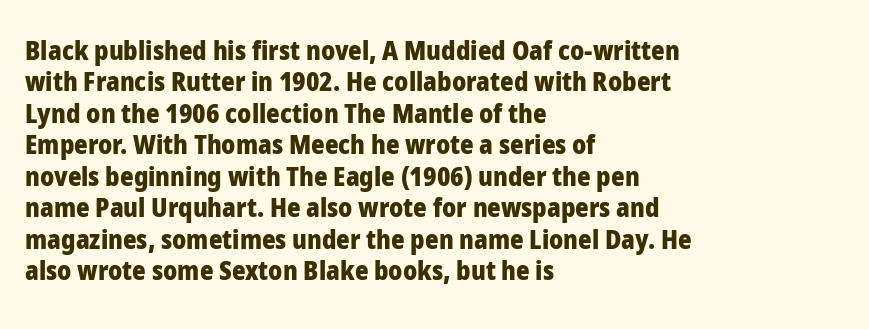
Q: Is the text bold? A: Yes.
Q: Is the text italic (slanted)? A: No, it is upright.
Q: Is the text underlined? A: No.
Q: How is the paragraph aligned? A: Left-aligned.
Q: Is the spacing between letters normal or unusually wide? A: Normal.
